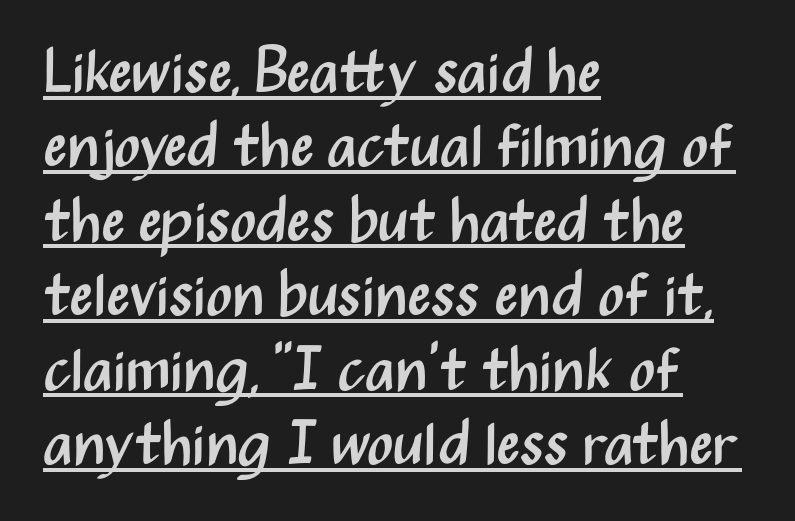
Q: Is the text bold? A: No.
Q: Is the text italic (slanted)? A: No, it is upright.
Q: Is the typeface a serif or a sans-serif typeface? A: Sans-serif.
Q: Is the text underlined? A: Yes.
Q: How is the paragraph aligned? A: Left-aligned.
Q: Is the spacing between letters normal or unusually wide? A: Normal.
Q: Width (condensed, normal, or wide)? A: Condensed.
Q: Stroke contrast? A: Medium.
Q: x-height? A: Medium.
Q: Monospaced? A: No.
